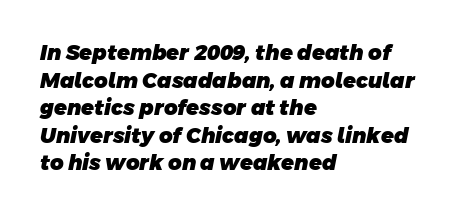
Q: Is the text bold? A: Yes.
Q: Is the text underlined? A: No.
Q: How is the paragraph aligned? A: Left-aligned.
Q: Is the spacing between letters normal or unusually wide? A: Normal.
Q: Is the spacing between lines tight, normal or loose? A: Normal.
